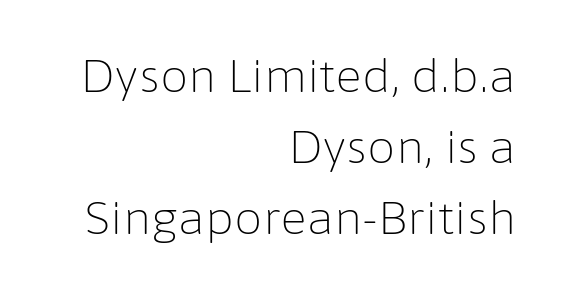
Underlining? Definitely not there. It's the straight-up-and-down kind of type. Leading: standard. The letters look calm and open, with moderate or lighter stems. Spacing verdict: proportional, widths tailored to each character.
